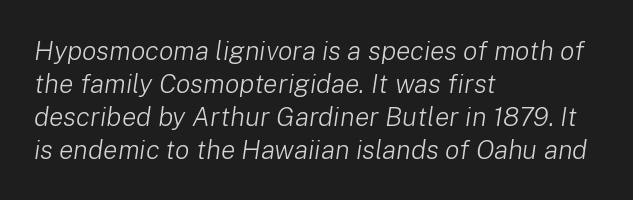
Q: Is the text bold? A: No.
Q: Is the text italic (slanted)? A: Yes, it leans right by about 8 degrees.
Q: Is the text underlined? A: No.
Q: How is the paragraph aligned? A: Left-aligned.
Q: Is the spacing between letters normal or unusually wide? A: Normal.
